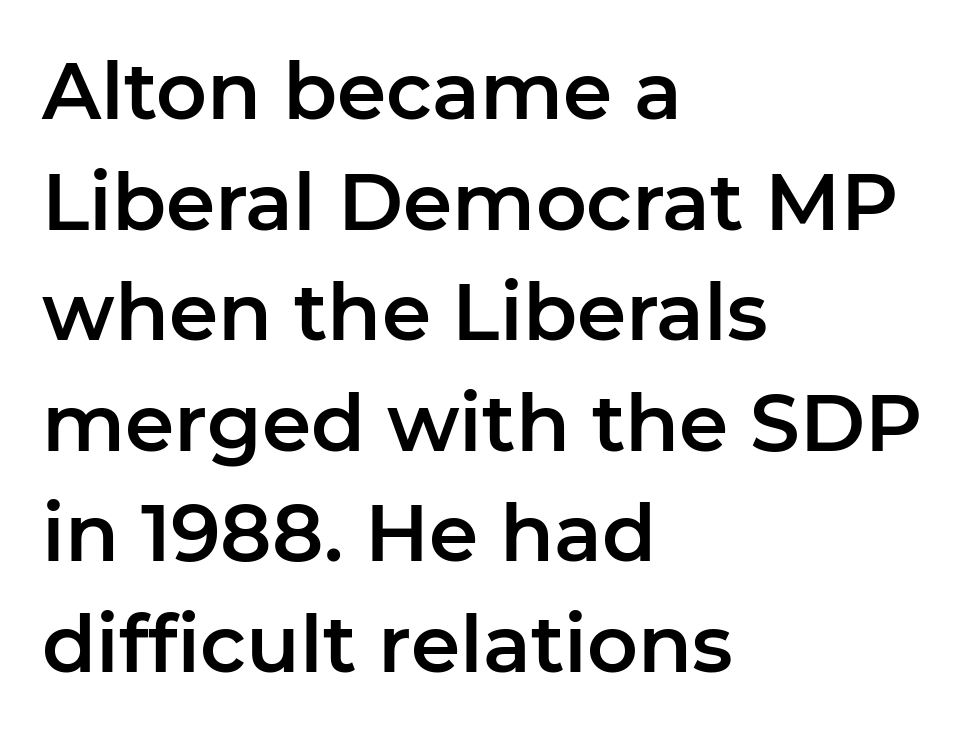
This sample keeps an unexceptional amount of space between lines. The glyphs are unaccompanied by any horizontal stroke below them. Letterform terminals end flat and unadorned throughout the passage. A roman cut, with each character standing at attention. These lines are set flush left with a ragged right edge. A typesetter would call this zero additional tracking.
